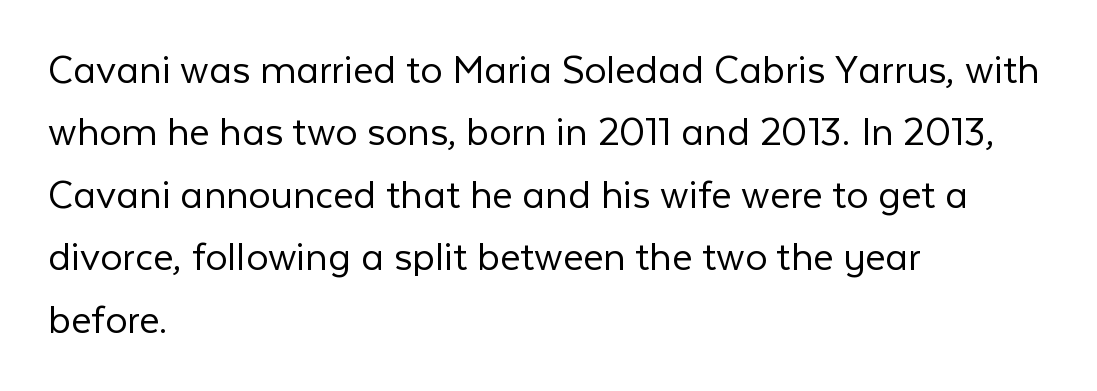
Q: Is the text bold? A: No.
Q: Is the text italic (slanted)? A: No, it is upright.
Q: Is the typeface a serif or a sans-serif typeface? A: Sans-serif.
Q: Is the text underlined? A: No.
Q: How is the paragraph aligned? A: Left-aligned.
Q: Is the spacing between letters normal or unusually wide? A: Normal.
Q: Is the spacing between lines tight, normal or loose? A: Normal.
Q: Width (condensed, normal, or wide)? A: Normal.
Q: Stroke contrast? A: Low.
Q: x-height? A: Medium.
Q: Monospaced? A: No.
